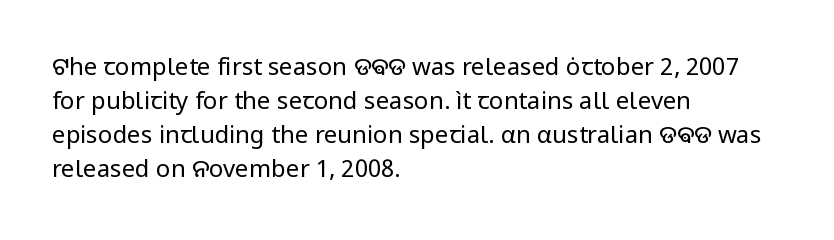
The image shows 24 px text type, upright; set left-aligned, normal line spacing (1.42x), normal letter spacing, not underlined.
